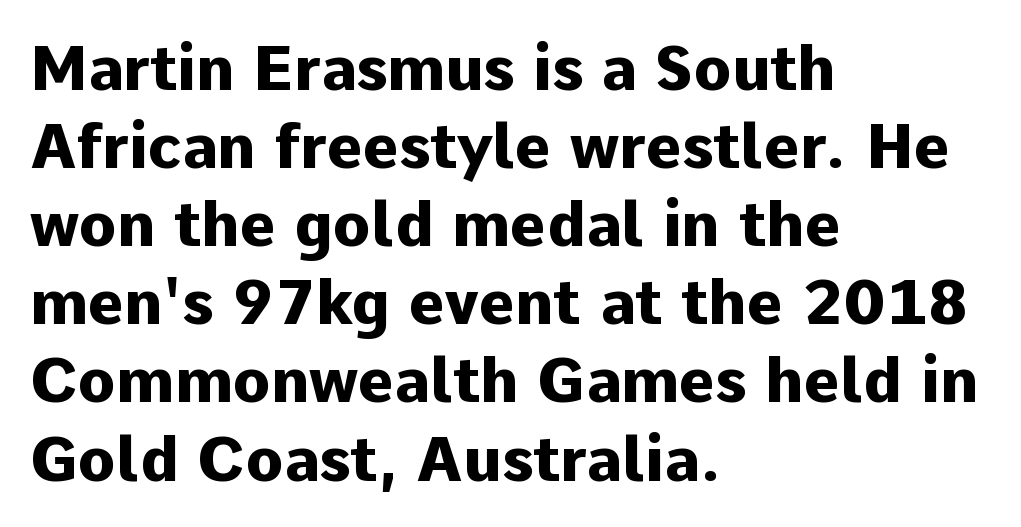
The rendering keeps characters at their native spacing. The rendering uses natural spacing where letterforms have individual widths. These lines sit exactly where default settings would place them. Do the letters lean? They stand straight. Check the space under the baseline: it is left empty. Notice how the passage keeps a crisp vertical edge on the left only.
